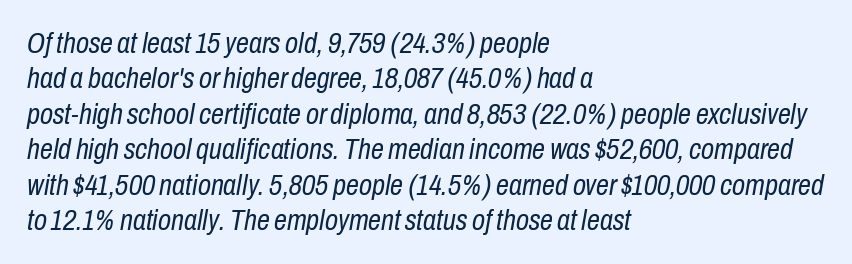
Observe the ordinary spacing: letters are neighbours, not strangers. Think of a printed novel: that variable character pitch is what you see here. The space directly below the letters is spotless. Horizontally, the lines are justified to the leading edge only. The letters are slanted; this is an italic face.
